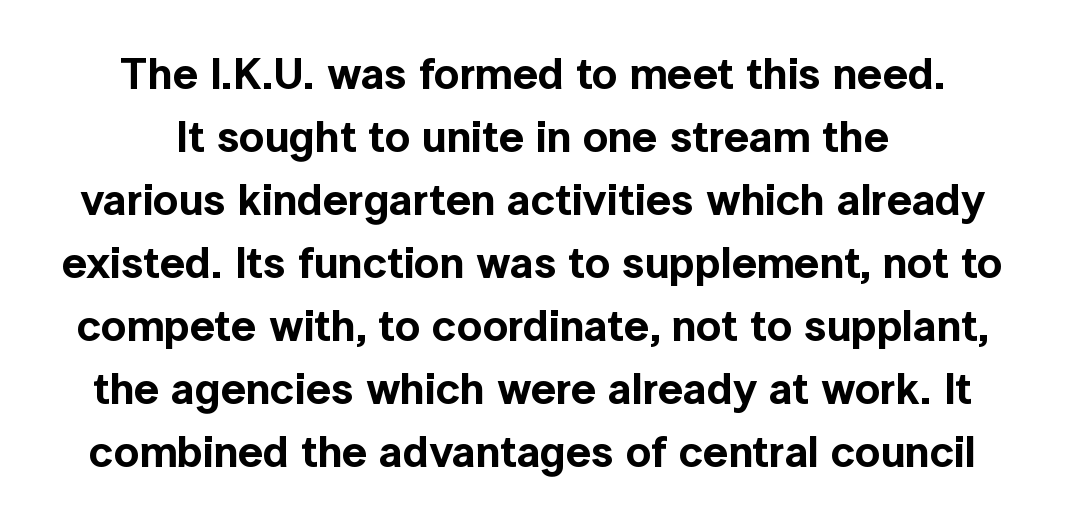
{"serif": "no", "italic": "no", "width": "normal", "x_height": "medium", "monospaced": "no", "underline": "no", "line_spacing": "normal", "line_spacing_ratio": 1.43, "letter_spacing": "normal", "letter_spacing_em": 0.0, "glyph_px": 44}
